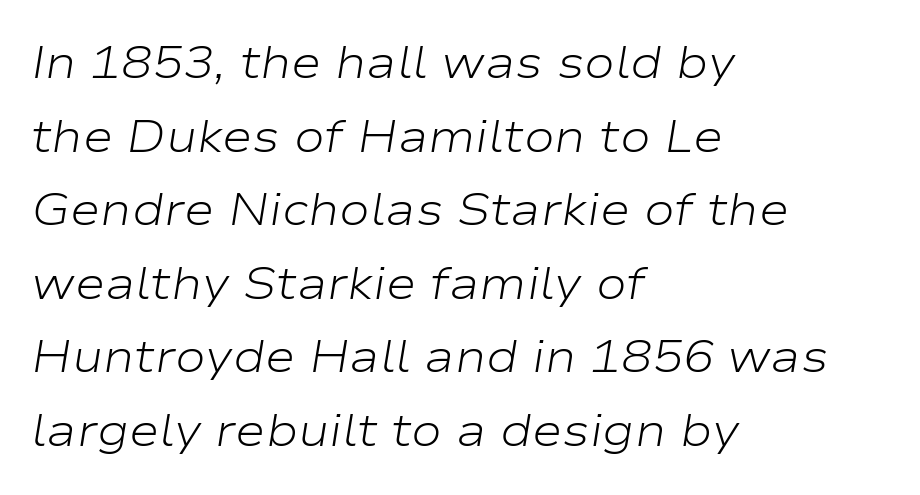
{"italic": "yes", "lean": "right", "slant_degrees": 9, "bold": "no", "weight": "light", "width": "wide", "stroke_contrast": "low", "x_height": "medium", "monospaced": "no", "underline": "no", "align": "left", "line_spacing": "normal", "line_spacing_ratio": 1.6, "letter_spacing": "normal", "letter_spacing_em": 0.0, "glyph_px": 46}
